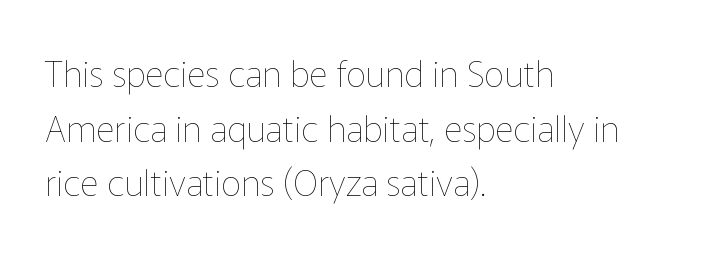
{"italic": "no", "bold": "no", "weight": "thin", "width": "normal", "stroke_contrast": "low", "x_height": "medium", "monospaced": "no", "underline": "no", "align": "left", "line_spacing": "normal", "line_spacing_ratio": 1.52, "letter_spacing": "normal", "letter_spacing_em": 0.0, "glyph_px": 36}
